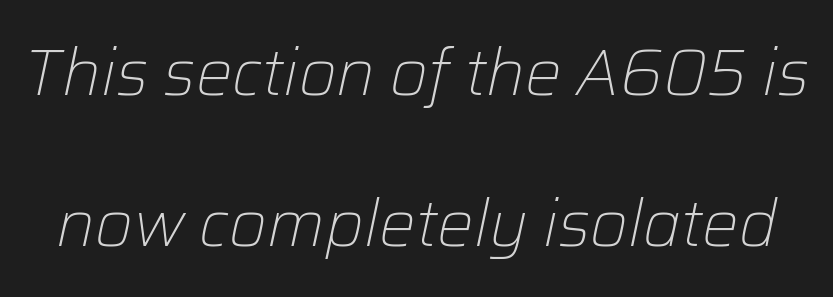
Do the characters align in a grid? No, the font is proportional. The foot of each line stays bare and open. Summary of vertical rhythm: relaxed, with wide interline spacing. The rendering keeps characters at their native spacing.
